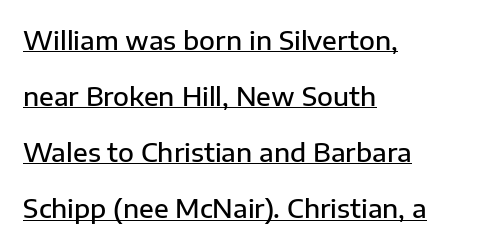
The image shows 26 px text type, upright; set left-aligned, loose line spacing (2.16x), normal letter spacing, underlined.
